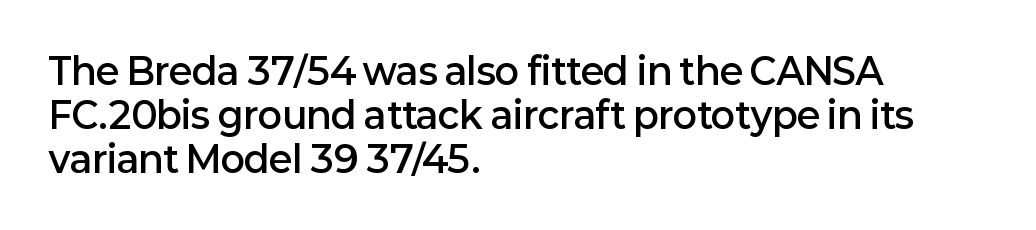
The image shows 36 px semibold sans-serif type, upright; set left-aligned, line spacing 1.22x, normal letter spacing, not underlined; low stroke contrast and a medium x-height.
